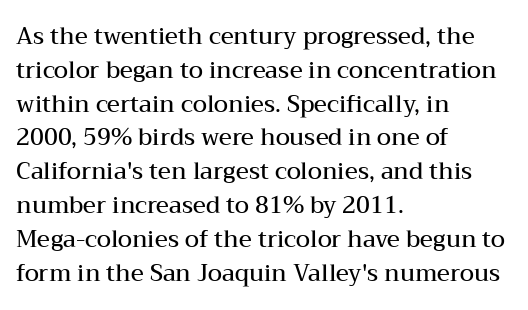
{"italic": "no", "bold": "semi", "underline": "no", "align": "left", "line_spacing": "normal", "line_spacing_ratio": 1.47, "letter_spacing": "normal", "letter_spacing_em": 0.0, "glyph_px": 23}
